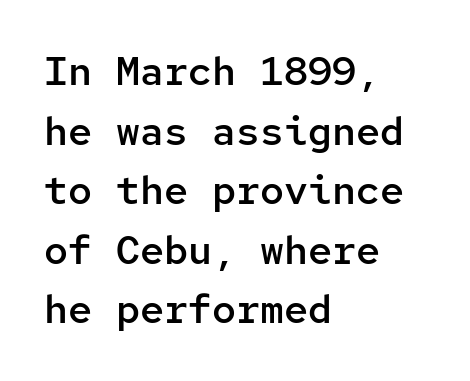
Note the uniform advance width — an 'i' takes as much space as an 'm'. The space between consecutive lines is moderate. The letters are semibold — heavier than regular but short of a full bold. Descenders are the only things crossing below the line. Ascenders rise straight up at ninety degrees.
